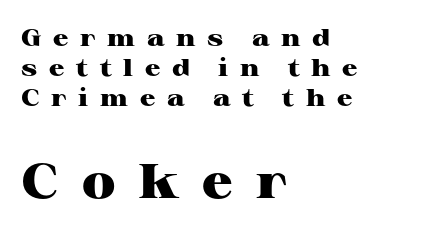
Q: Is the text bold? A: Yes.
Q: Is the text italic (slanted)? A: No, it is upright.
Q: Is the typeface a serif or a sans-serif typeface? A: Serif.
Q: Is the text underlined? A: No.
Q: How is the paragraph aligned? A: Left-aligned.
Q: Is the spacing between letters normal or unusually wide? A: Unusually wide.
Q: Which block of text is set in a larger size, the first (top) or the second (bottom)? A: The second (bottom) one.
Q: Width (condensed, normal, or wide)? A: Wide.
Q: Stroke contrast? A: High.
Q: x-height? A: Medium.
Q: Monospaced? A: No.
